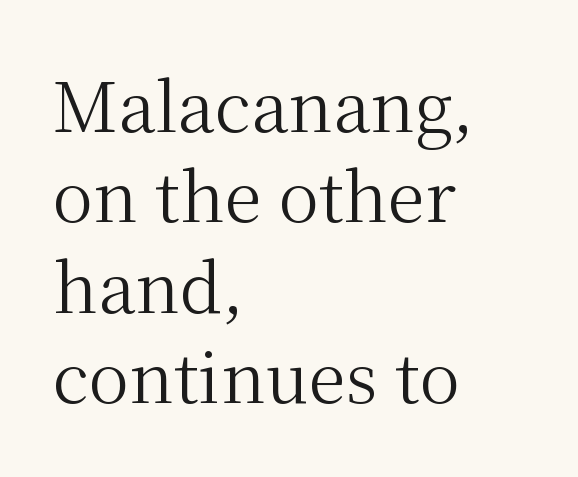
The image shows 68 px regular-weight serif type, upright; set left-aligned, normal line spacing (1.33x), normal letter spacing, not underlined; medium stroke contrast and a medium x-height.
